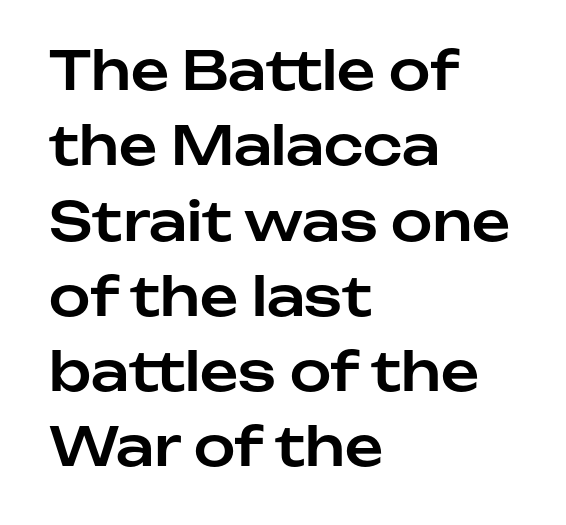
Q: Is the text italic (slanted)? A: No, it is upright.
Q: Is the typeface a serif or a sans-serif typeface? A: Sans-serif.
Q: Is the text underlined? A: No.
Q: How is the paragraph aligned? A: Left-aligned.
Q: Is the spacing between letters normal or unusually wide? A: Normal.
Q: Is the spacing between lines tight, normal or loose? A: Normal.
Q: Width (condensed, normal, or wide)? A: Normal.
Q: Stroke contrast? A: Low.
Q: x-height? A: Medium.
Q: Monospaced? A: No.
